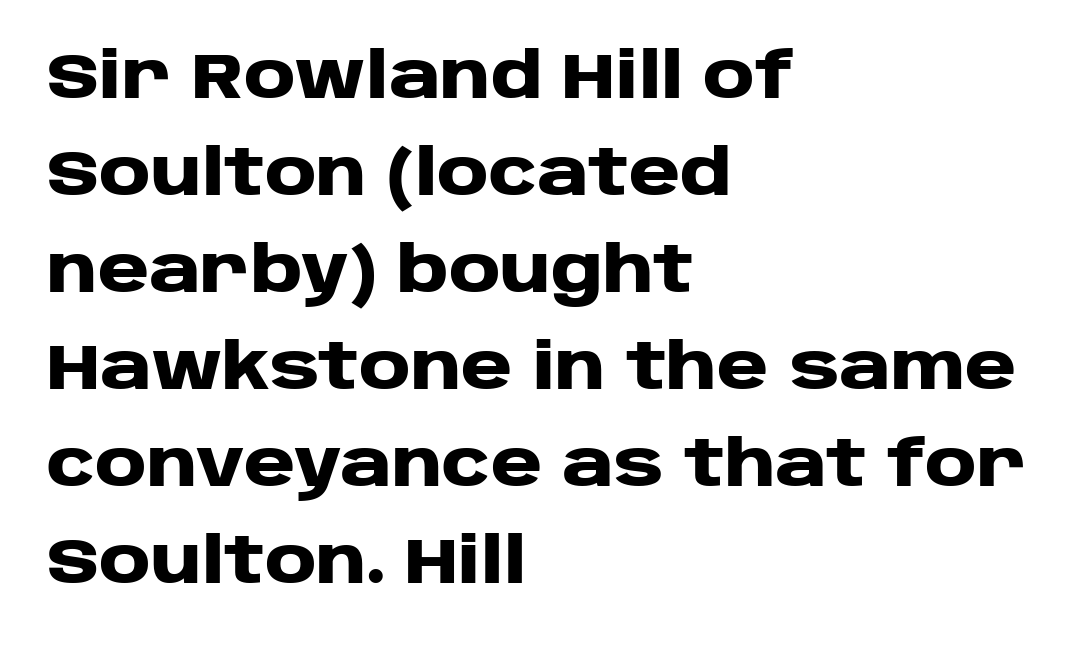
Descenders hang freely into open space. Compared with typical body copy, the letter spacing here is the same. Horizontal alignment here is leftward, the default for most running prose. The typeface chosen for these lines omits serifs. The passage shown is typed in a proportional face where columns would drift.
